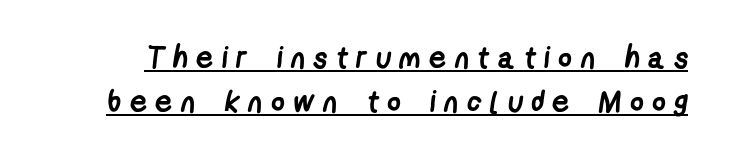
The image shows 30 px semibold, condensed sans-serif type; set normal line spacing (1.47x), unusually wide letter spacing (+0.28 em), underlined; low stroke contrast and a medium x-height.
